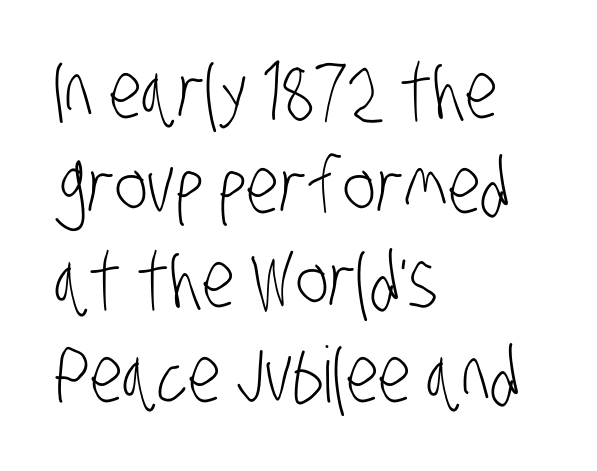
{"serif": "no", "bold": "no", "weight": "light", "width": "condensed", "stroke_contrast": "low", "x_height": "large", "monospaced": "no", "underline": "no", "align": "left", "line_spacing_ratio": 1.23, "letter_spacing": "normal", "letter_spacing_em": 0.0, "glyph_px": 77}
